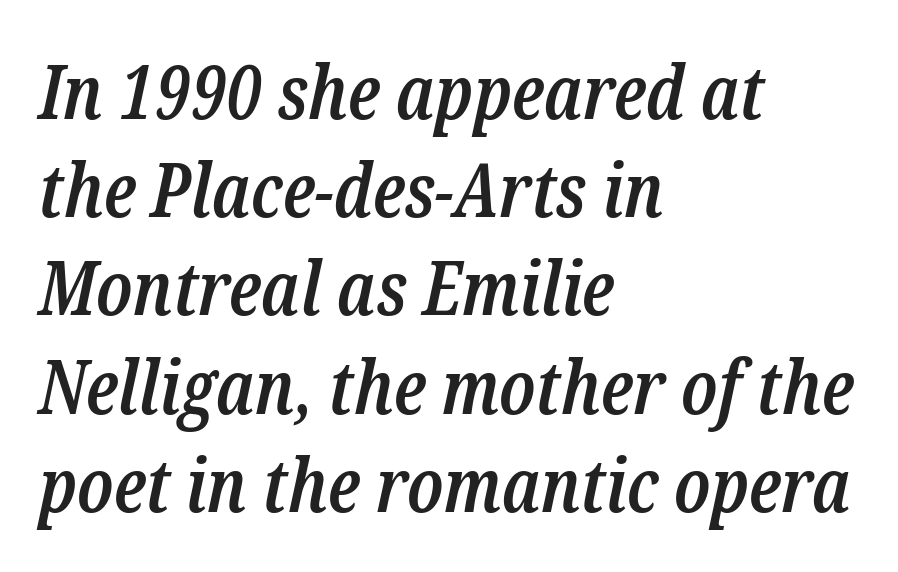
The sample has been set in demibold, a notch under bold. What kind of face is this? One with serifs. Notice how the stems are inclined rather than vertical — that's the hallmark of italics. Short note: letters normally spaced. Is this a fixed-width face? No — the glyphs have proportional, varying widths.
